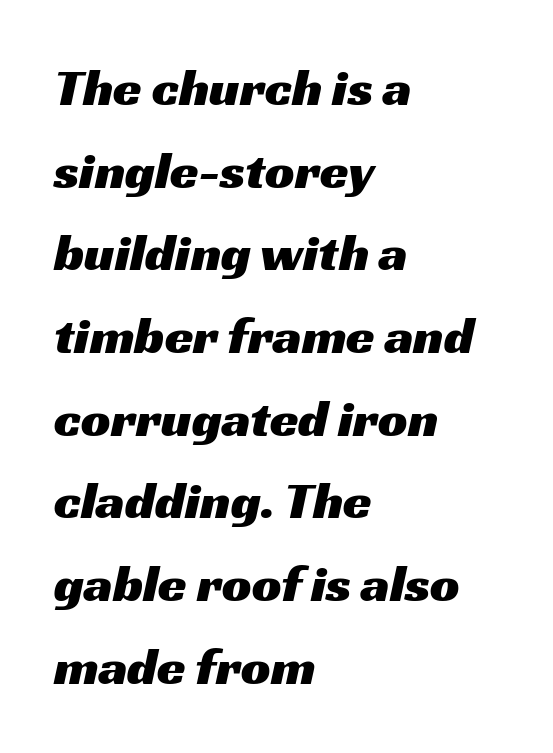
Q: Is the typeface a serif or a sans-serif typeface? A: Sans-serif.
Q: Is the text underlined? A: No.
Q: How is the paragraph aligned? A: Left-aligned.
Q: Is the spacing between letters normal or unusually wide? A: Normal.
Q: Is the spacing between lines tight, normal or loose? A: Normal.
Q: Width (condensed, normal, or wide)? A: Wide.
Q: Stroke contrast? A: Medium.
Q: x-height? A: Medium.
Q: Monospaced? A: No.
